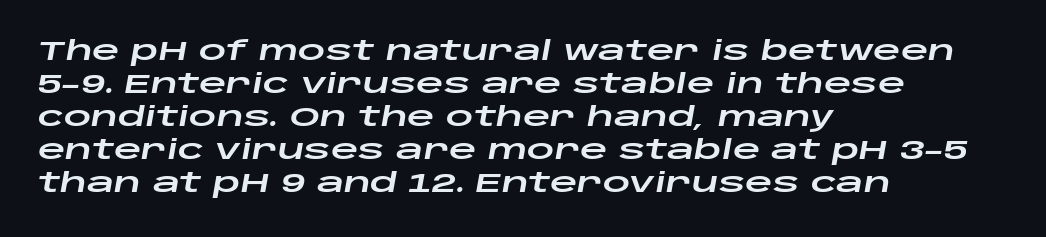
The typography opts for an oblique posture over an upright one. Where is the straight margin? On the left. Caption: standard tracking, unaltered. Unmarked baselines from the first word to the last.
